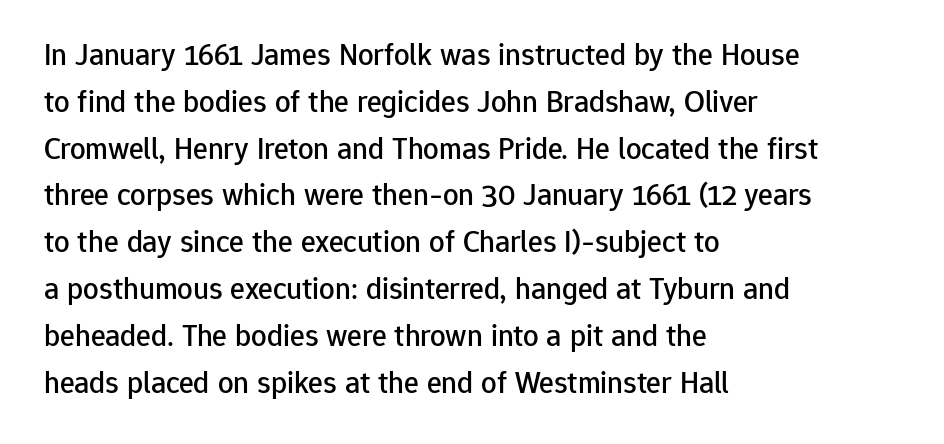
{"serif": "no", "italic": "no", "width": "normal", "stroke_contrast": "low", "x_height": "medium", "monospaced": "no", "underline": "no", "align": "left", "line_spacing": "normal", "line_spacing_ratio": 1.51, "letter_spacing": "normal", "letter_spacing_em": 0.0, "glyph_px": 31}
